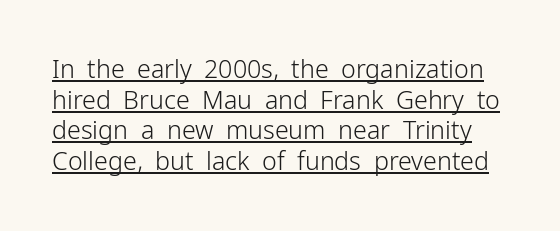
The image shows 25 px text type, upright; set line spacing 1.23x, normal letter spacing, underlined.
